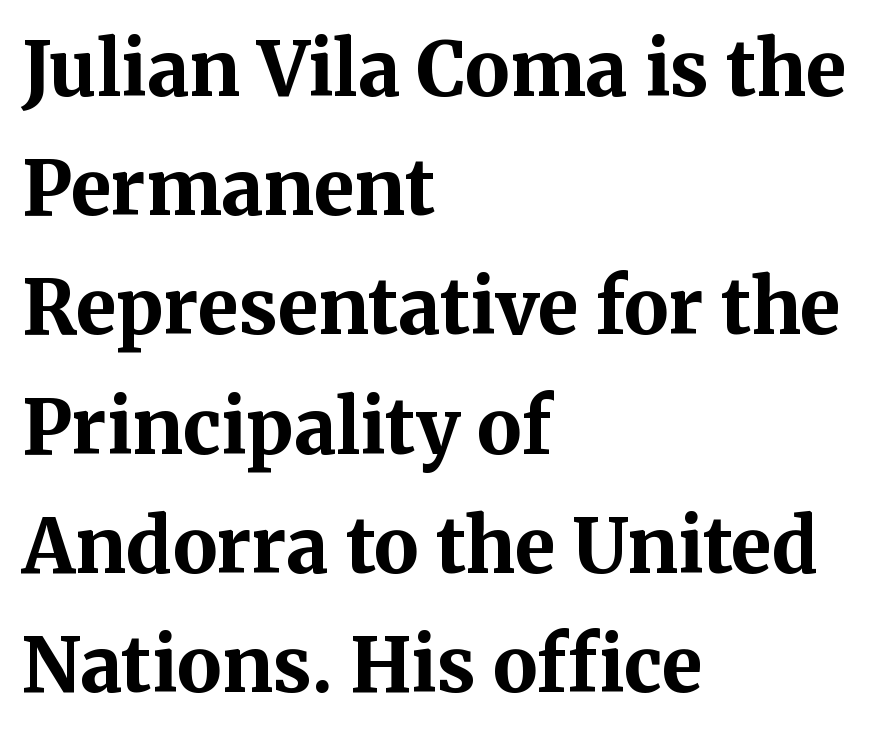
Strong, thick strokes mark this as bold type. Yep, those are serifs on the letters. Compared with a centered layout, this one pins lines to the left instead. Ascenders rise straight up at ninety degrees. Compared with typical body copy, the letter spacing here is the same.
